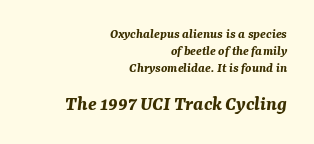
In this sample the second text group is rendered at the bigger scale. Heavy-handed strokes throughout: this text is bold. Slant detected: the letters are inclined. The compositor pushed each line to the right boundary.
